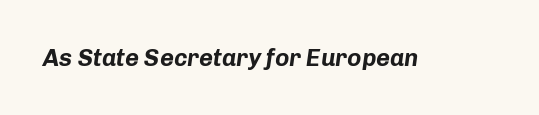
The image shows 24 px bold type, italic (leaning right); set normal letter spacing, not underlined.
